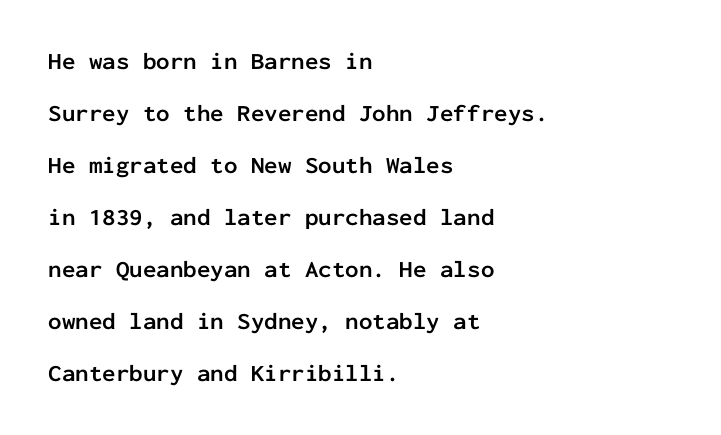
Upright lettering throughout. Compared with an ordinary text face, these strokes are far heavier — a full bold. Vertical spacing — loose. In terms of letterspacing, this is plain default setting. Teacher's note: observe the even left margin — that is flush-left alignment. Just letters on the line, the space beneath them empty.
